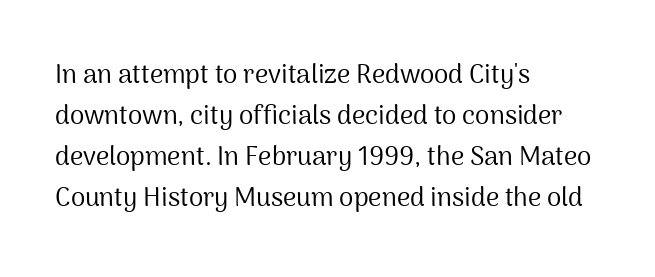
The words here are not underlined. Unbolded letterforms with no extra heft. Quick note: interline space is typical. These lines stack with their left ends in a neat column. Ordinary non-slanted type is in use. Here the glyphs are tracked normally, forming tight word shapes.
